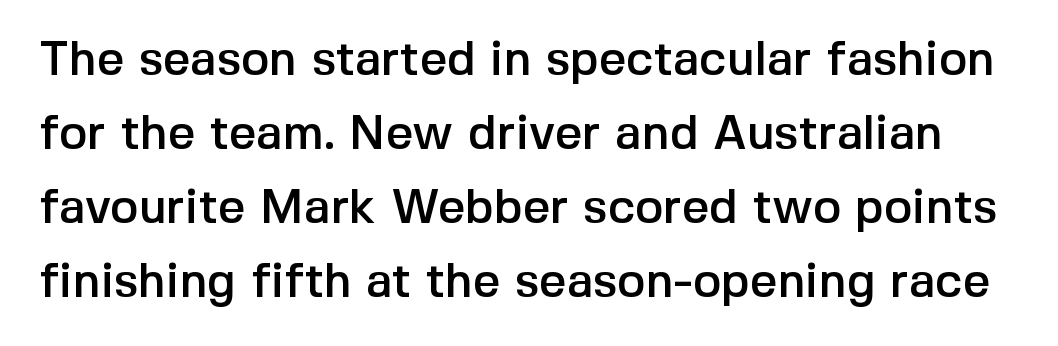
The image shows 48 px sans-serif type, upright; set normal line spacing (1.54x), normal letter spacing, not underlined; a medium x-height.
